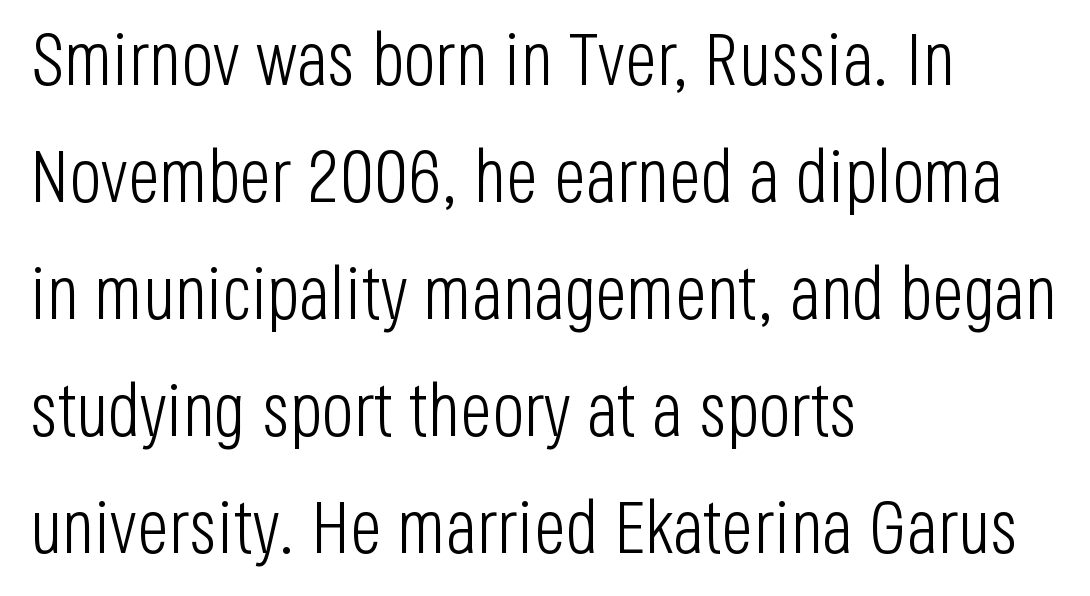
{"serif": "no", "italic": "no", "bold": "no", "weight": "light", "width": "condensed", "stroke_contrast": "low", "x_height": "large", "monospaced": "no", "underline": "no", "align": "left", "line_spacing": "normal", "line_spacing_ratio": 1.56, "letter_spacing": "normal", "letter_spacing_em": 0.0, "glyph_px": 75}
